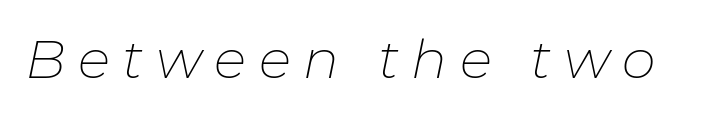
Nobody drew a line under any word here. Observe the wide spacing: letters keep a clear distance from each other. The letters advance in unequal steps, a hallmark of proportional type. The axis of the letterforms is tilted away from vertical. Stems and bowls with no extra thickness — not bold.
